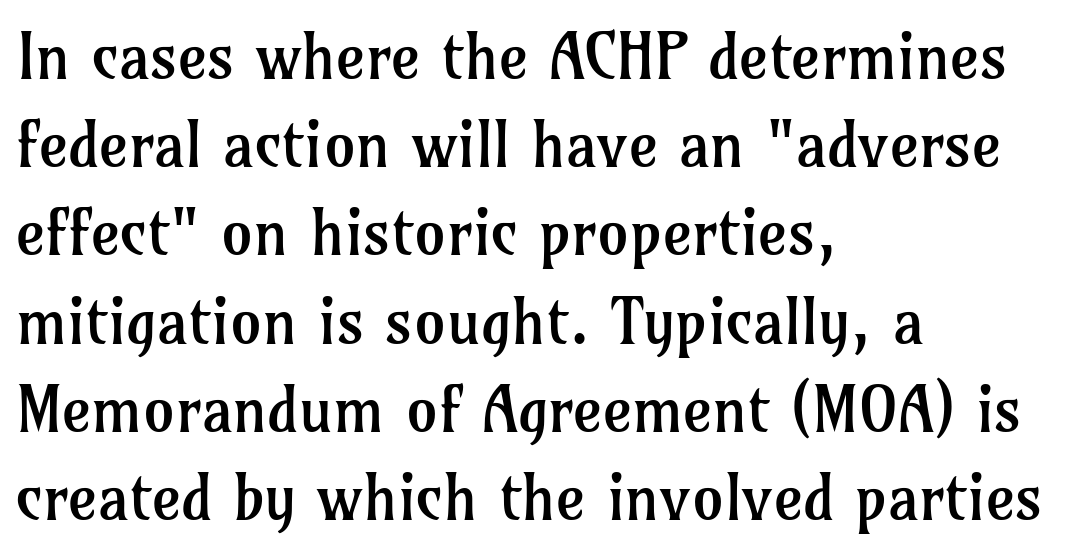
Q: Is the text bold? A: No.
Q: Is the text italic (slanted)? A: No, it is upright.
Q: Is the typeface a serif or a sans-serif typeface? A: Serif.
Q: Is the text underlined? A: No.
Q: How is the paragraph aligned? A: Left-aligned.
Q: Is the spacing between letters normal or unusually wide? A: Normal.
Q: Is the spacing between lines tight, normal or loose? A: Normal.
Q: Width (condensed, normal, or wide)? A: Normal.
Q: Stroke contrast? A: Low.
Q: x-height? A: Medium.
Q: Monospaced? A: No.
